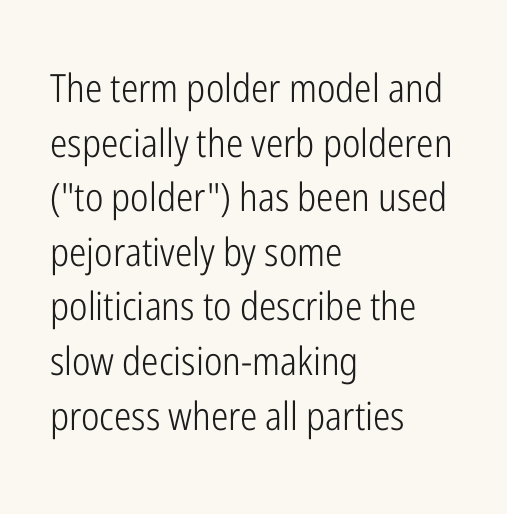
Q: Is the text bold? A: No.
Q: Is the text italic (slanted)? A: No, it is upright.
Q: Is the typeface a serif or a sans-serif typeface? A: Sans-serif.
Q: Is the text underlined? A: No.
Q: How is the paragraph aligned? A: Left-aligned.
Q: Is the spacing between letters normal or unusually wide? A: Normal.
Q: Is the spacing between lines tight, normal or loose? A: Normal.
Q: Width (condensed, normal, or wide)? A: Condensed.
Q: Stroke contrast? A: Low.
Q: x-height? A: Medium.
Q: Monospaced? A: No.
